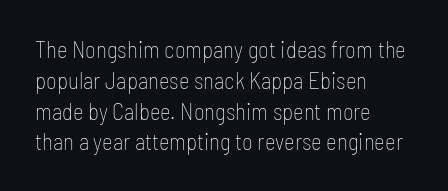
Q: Is the text bold? A: No.
Q: Is the text italic (slanted)? A: No, it is upright.
Q: Is the text underlined? A: No.
Q: How is the paragraph aligned? A: Left-aligned.
Q: Is the spacing between letters normal or unusually wide? A: Normal.
Q: Is the spacing between lines tight, normal or loose? A: Normal.
